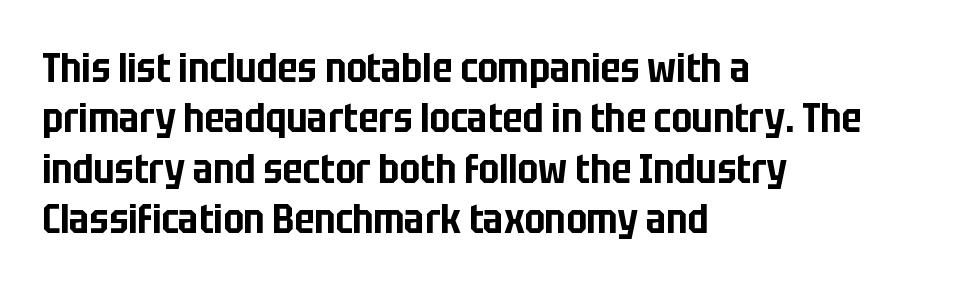
Summary of vertical rhythm: regular, with standard interline spacing. Proportional: the letters do not fall into vertical columns. There is no visible air inserted between adjacent glyphs. Are there feet on the stems? There aren't — it's a sans. Italic: no, the glyphs are upright roman. Where is the straight margin? On the left.
